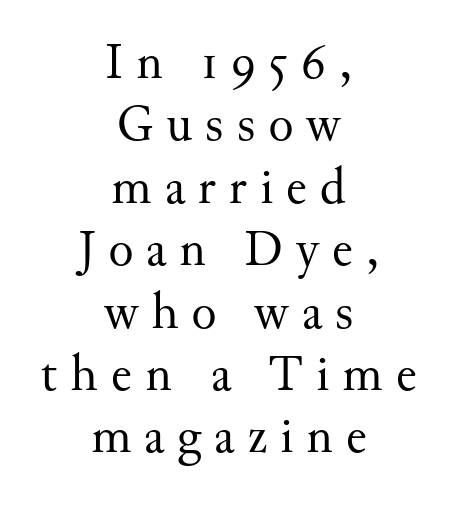
The image shows 52 px regular-weight serif type, upright; set centered, line spacing 1.2x, unusually wide letter spacing (+0.25 em), not underlined; medium stroke contrast and a small x-height.
